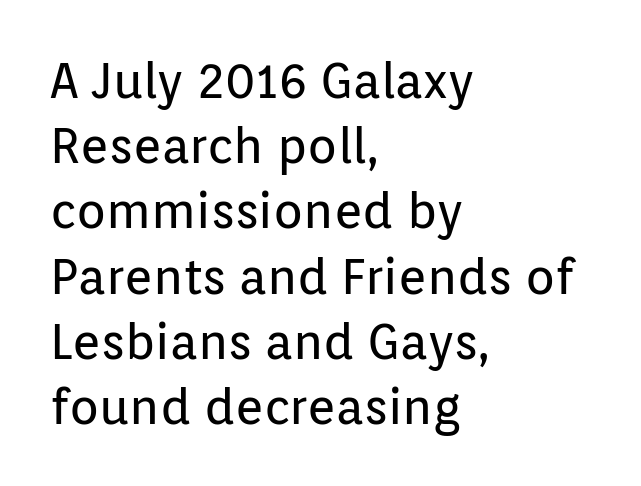
Each letter keeps its own natural width here, so spacing adapts to shape. The rendering anchors every line to the left-hand side. How are the letters spaced? Ordinarily, with no added tracking. Compared with a typical body face, this is equally light or lighter still. Any mark beneath the type? The region is blank. Baseline-to-baseline distance is the conventional proportion of letter height.
